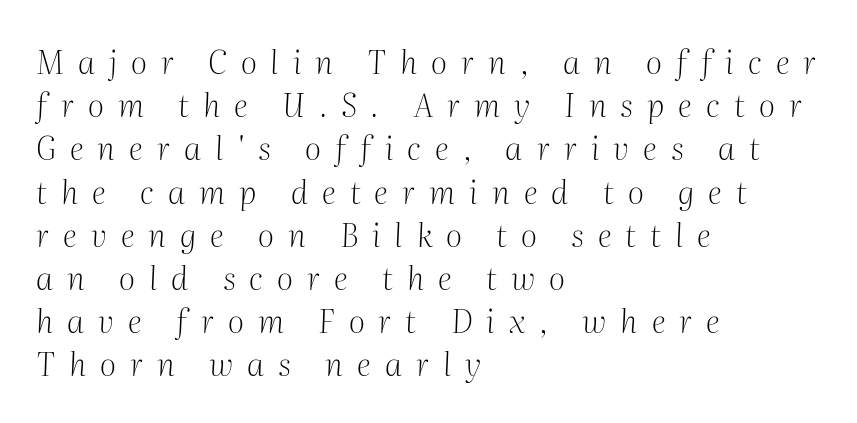
Q: Is the text bold? A: No.
Q: Is the text italic (slanted)? A: Yes, it leans right by about 2 degrees.
Q: Is the typeface a serif or a sans-serif typeface? A: Serif.
Q: Is the text underlined? A: No.
Q: How is the paragraph aligned? A: Left-aligned.
Q: Is the spacing between letters normal or unusually wide? A: Unusually wide.
Q: Is the spacing between lines tight, normal or loose? A: Normal.
Q: Width (condensed, normal, or wide)? A: Normal.
Q: Stroke contrast? A: Medium.
Q: x-height? A: Medium.
Q: Monospaced? A: No.
